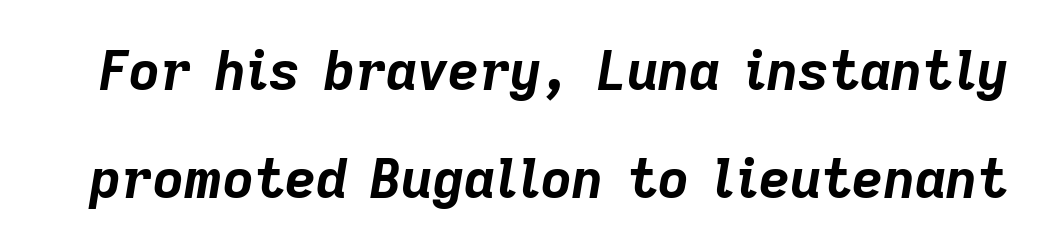
The image shows 54 px bold type, italic (leaning right); set loose line spacing (2.0x), normal letter spacing, not underlined; low stroke contrast and a medium x-height.
